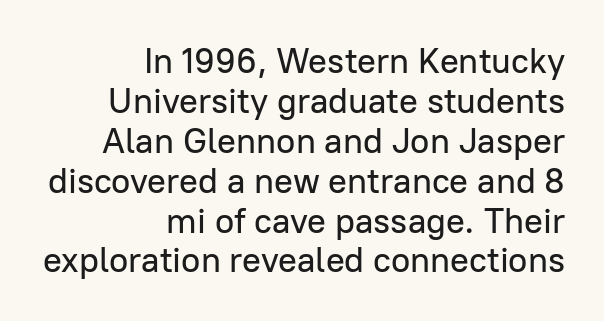
Q: Is the text italic (slanted)? A: No, it is upright.
Q: Is the typeface a serif or a sans-serif typeface? A: Sans-serif.
Q: Is the text underlined? A: No.
Q: How is the paragraph aligned? A: Right-aligned.
Q: Is the spacing between letters normal or unusually wide? A: Normal.
Q: Is the spacing between lines tight, normal or loose? A: Tight.
Q: Width (condensed, normal, or wide)? A: Normal.
Q: Stroke contrast? A: Low.
Q: x-height? A: Medium.
Q: Monospaced? A: No.
